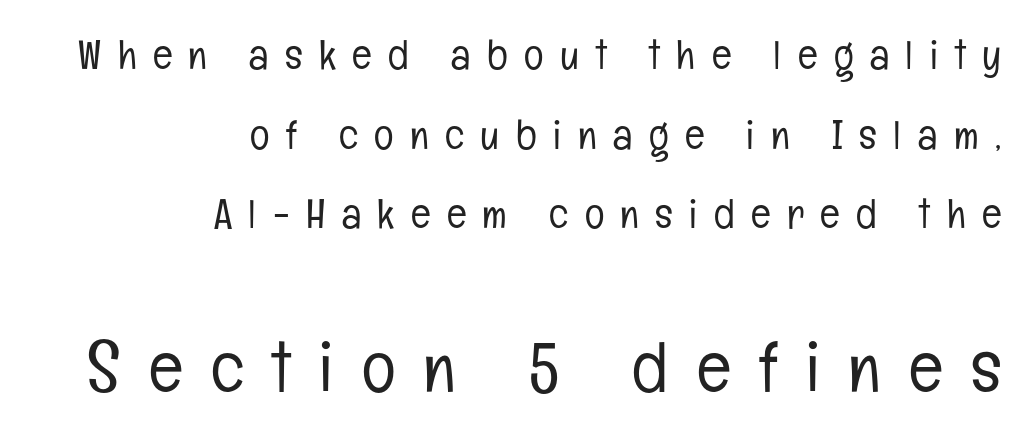
Q: Is the text bold? A: No.
Q: Is the text italic (slanted)? A: No, it is upright.
Q: Is the typeface a serif or a sans-serif typeface? A: Sans-serif.
Q: Is the text underlined? A: No.
Q: How is the paragraph aligned? A: Right-aligned.
Q: Is the spacing between letters normal or unusually wide? A: Unusually wide.
Q: Is the spacing between lines tight, normal or loose? A: Loose.
Q: Which block of text is set in a larger size, the first (top) or the second (bottom)? A: The second (bottom) one.
Q: Width (condensed, normal, or wide)? A: Condensed.
Q: Stroke contrast? A: Low.
Q: x-height? A: Medium.
Q: Monospaced? A: No.
